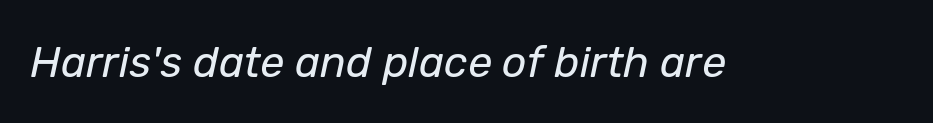
Q: Is the text bold? A: No.
Q: Is the text italic (slanted)? A: Yes, it leans right by about 12 degrees.
Q: Is the text underlined? A: No.
Q: Is the spacing between letters normal or unusually wide? A: Normal.
Q: Width (condensed, normal, or wide)? A: Normal.
Q: Stroke contrast? A: Low.
Q: x-height? A: Medium.
Q: Monospaced? A: No.
